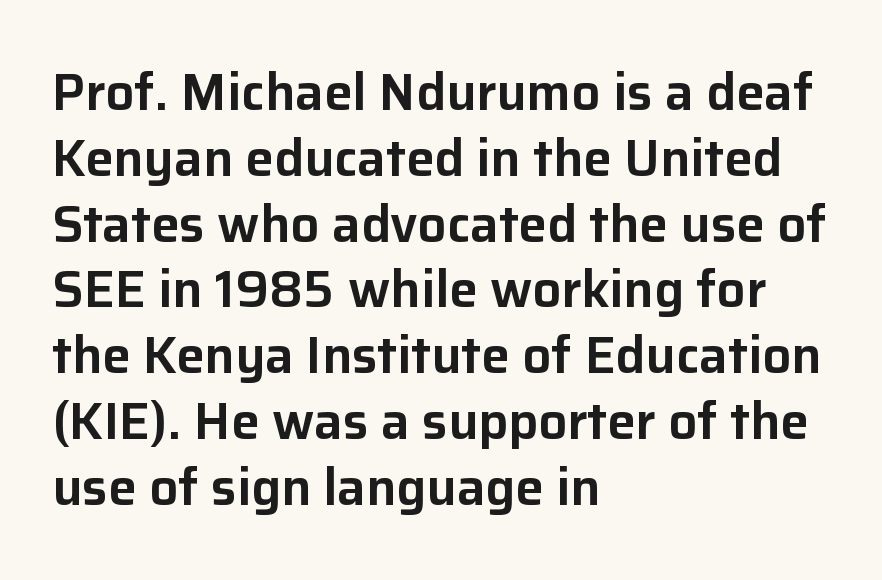
Q: Is the text italic (slanted)? A: No, it is upright.
Q: Is the typeface a serif or a sans-serif typeface? A: Sans-serif.
Q: Is the text underlined? A: No.
Q: How is the paragraph aligned? A: Left-aligned.
Q: Is the spacing between letters normal or unusually wide? A: Normal.
Q: Is the spacing between lines tight, normal or loose? A: Normal.
Q: Width (condensed, normal, or wide)? A: Normal.
Q: Stroke contrast? A: Low.
Q: x-height? A: Medium.
Q: Monospaced? A: No.
